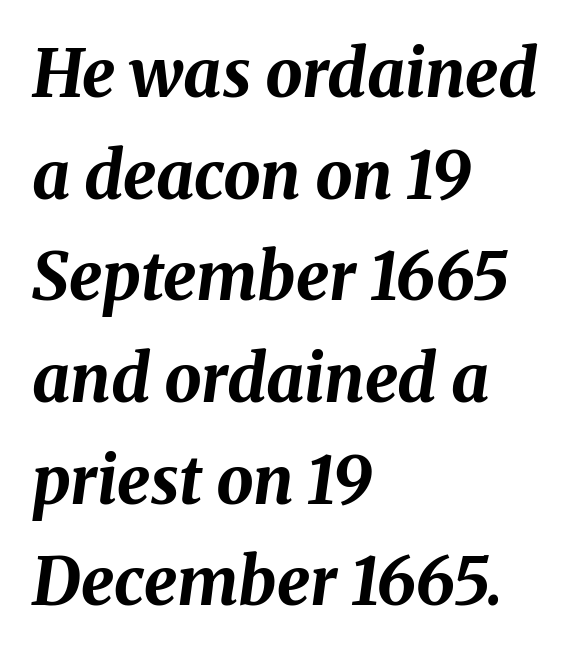
The face used here has the dense, thick strokes of a bold. Between one letter and the next there's only the usual sliver of space. Italic? Definitely — the glyphs are oblique. Descenders are the only things crossing below the line. The lines are quadded left.
